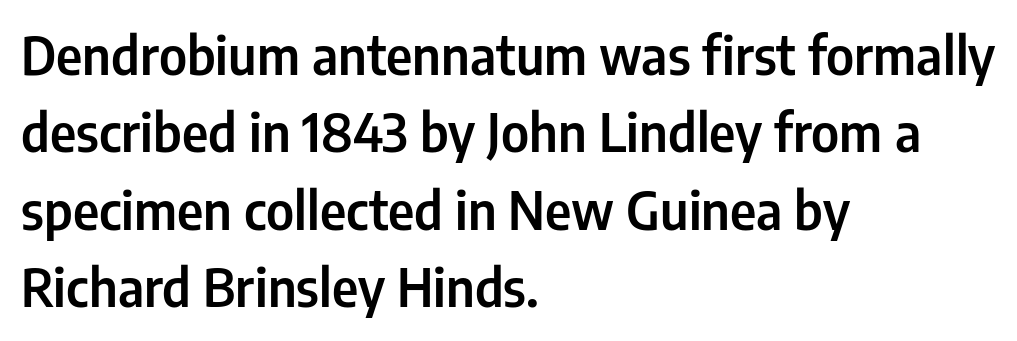
The image shows 52 px condensed sans-serif type, upright; set left-aligned, normal line spacing (1.49x), normal letter spacing, not underlined; low stroke contrast and a medium x-height.
